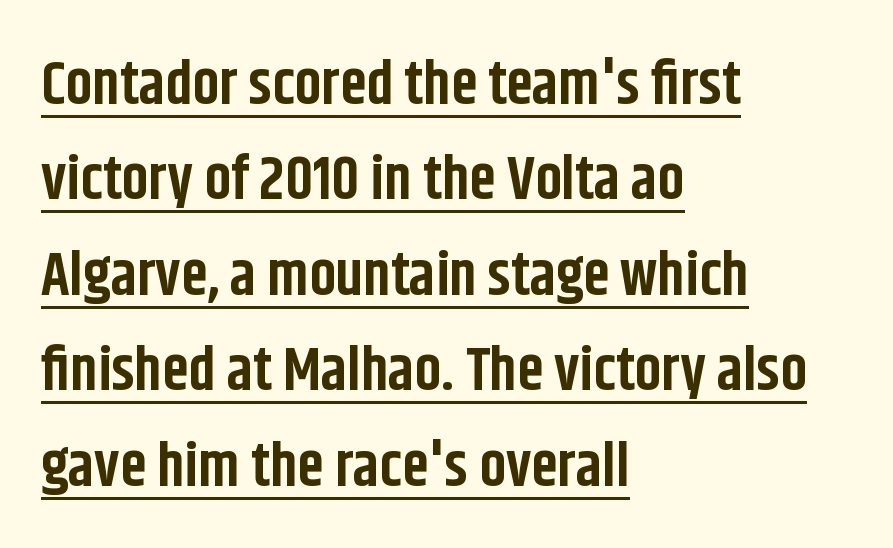
Q: Is the text bold? A: Yes.
Q: Is the text italic (slanted)? A: No, it is upright.
Q: Is the typeface a serif or a sans-serif typeface? A: Sans-serif.
Q: Is the text underlined? A: Yes.
Q: How is the paragraph aligned? A: Left-aligned.
Q: Is the spacing between letters normal or unusually wide? A: Normal.
Q: Is the spacing between lines tight, normal or loose? A: Normal.
Q: Width (condensed, normal, or wide)? A: Condensed.
Q: Stroke contrast? A: Low.
Q: x-height? A: Large.
Q: Monospaced? A: No.
